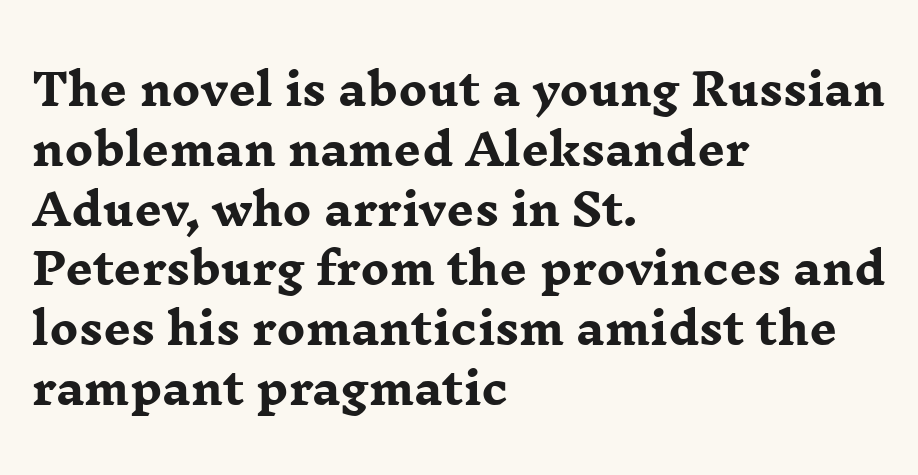
The image shows 43 px heavy, wide serif type, upright; set left-aligned, normal line spacing (1.39x), normal letter spacing, not underlined; low stroke contrast and a medium x-height.
